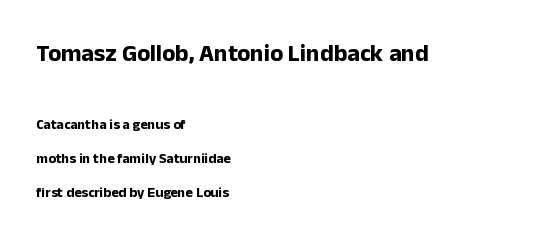
It's the straight-up-and-down kind of type. Size contrast runs from large at the top to small at the bottom. Rule under the text: the space is simply empty. The font is running at its bold setting.
